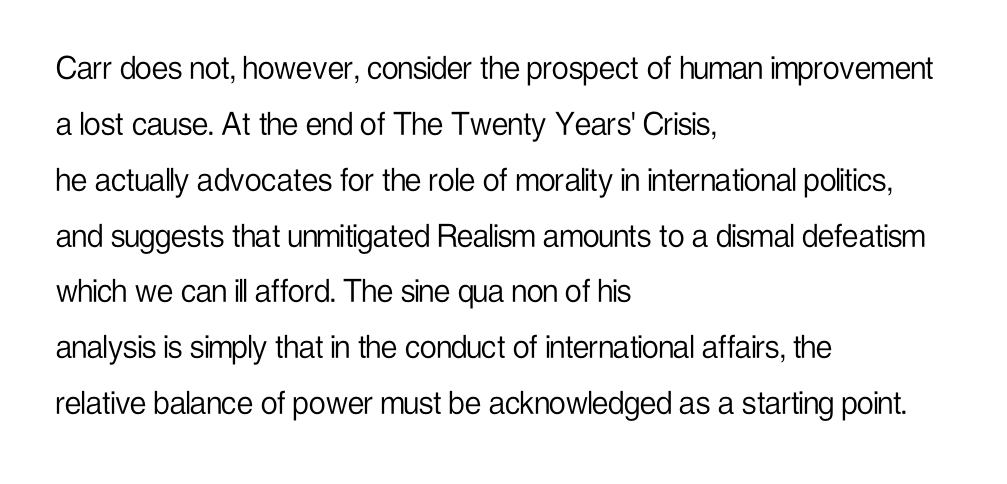
Q: Is the text bold? A: No.
Q: Is the text italic (slanted)? A: No, it is upright.
Q: Is the typeface a serif or a sans-serif typeface? A: Sans-serif.
Q: Is the text underlined? A: No.
Q: How is the paragraph aligned? A: Left-aligned.
Q: Is the spacing between letters normal or unusually wide? A: Normal.
Q: Is the spacing between lines tight, normal or loose? A: Normal.
Q: Width (condensed, normal, or wide)? A: Condensed.
Q: Stroke contrast? A: Low.
Q: x-height? A: Medium.
Q: Monospaced? A: No.
